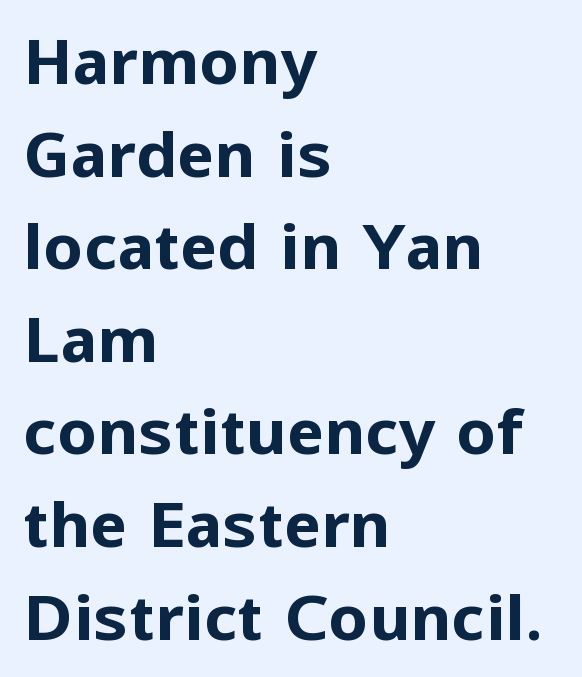
The image shows 63 px bold sans-serif type, upright; set left-aligned, normal line spacing (1.47x), normal letter spacing, not underlined; low stroke contrast and a medium x-height.
